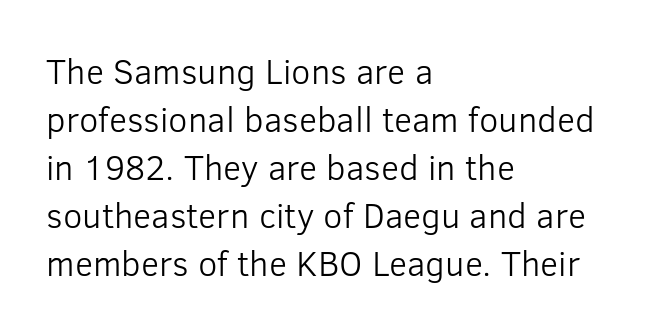
The letterforms sit shoulder to shoulder at normal distance. Notice how the stems are strictly vertical — no italics here. Decoration check: the copy has no underline. You could not count columns in this text — the font is proportionally spaced. Check where the strokes stop: nothing finishes them off — pure sans.
